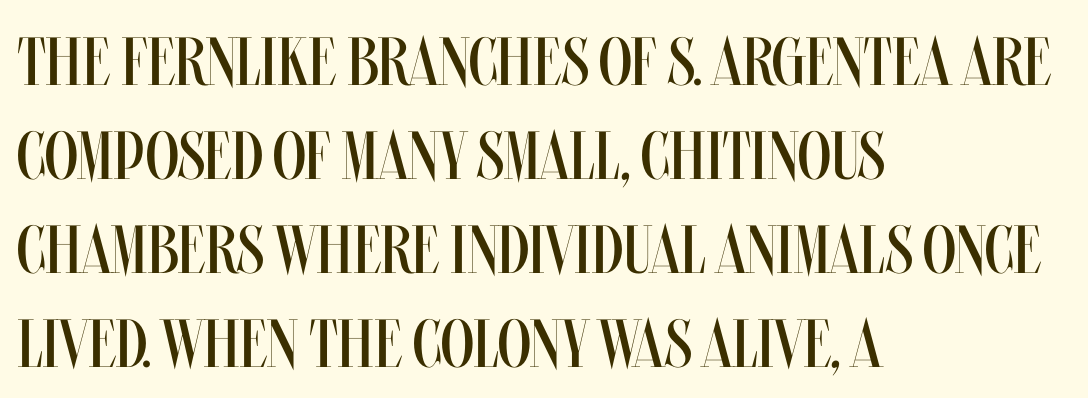
Think of a printed novel: that variable character pitch is what you see here. A classic flush-left, rag-right setting is used for this passage. Each row of text sits above clean, open space. Spacing between characters is what you'd get straight out of the box. The lines sit at an ordinary, default distance from one another. This reads as an unemphasized weight, regular at the heaviest.
